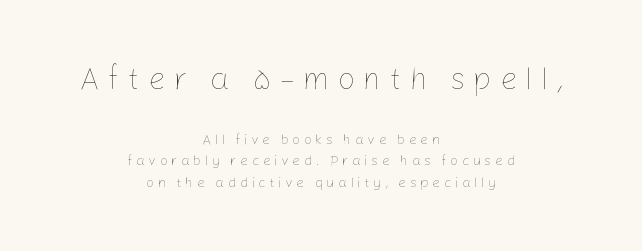
{"italic": "no", "bold": "no", "weight": "thin", "width": "normal", "stroke_contrast": "low", "x_height": "medium", "monospaced": "no", "underline": "no", "align": "center", "line_spacing": "normal", "line_spacing_ratio": 1.54, "letter_spacing": "wide", "letter_spacing_em": 0.25, "larger_block": "first", "size_ratio": 2.21, "glyph_px": 31}
